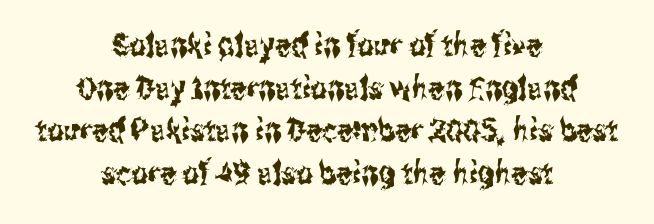
{"serif": "no", "italic": "no", "width": "condensed", "stroke_contrast": "medium", "x_height": "medium", "monospaced": "no", "underline": "no", "align": "center", "line_spacing": "normal", "line_spacing_ratio": 1.33, "letter_spacing": "normal", "letter_spacing_em": 0.0, "glyph_px": 32}
